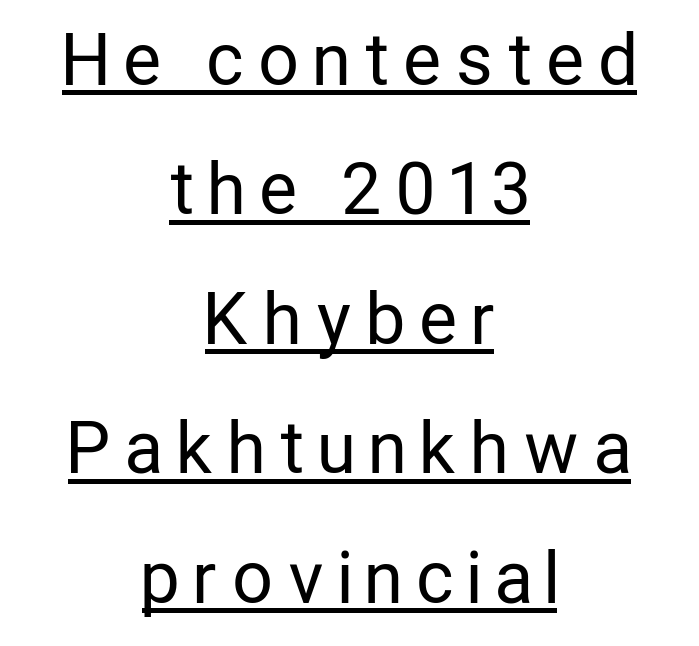
The image shows 70 px regular-weight, condensed sans-serif type, upright; set centered, line spacing 1.85x, unusually wide letter spacing (+0.23 em), underlined; low stroke contrast and a medium x-height.
